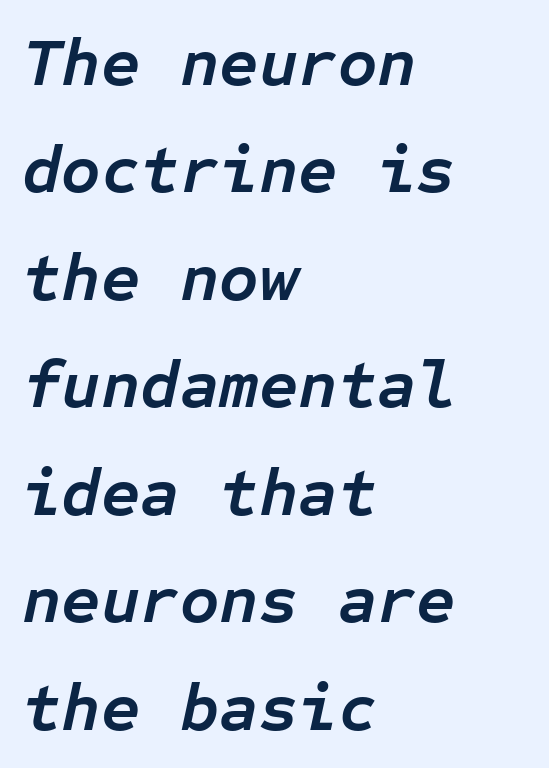
Q: Is the text bold? A: Yes.
Q: Is the text italic (slanted)? A: Yes, it leans right by about 12 degrees.
Q: Is the text underlined? A: No.
Q: How is the paragraph aligned? A: Left-aligned.
Q: Is the spacing between letters normal or unusually wide? A: Normal.
Q: Is the spacing between lines tight, normal or loose? A: Normal.
Q: Width (condensed, normal, or wide)? A: Normal.
Q: Stroke contrast? A: Low.
Q: x-height? A: Medium.
Q: Monospaced? A: Yes.
